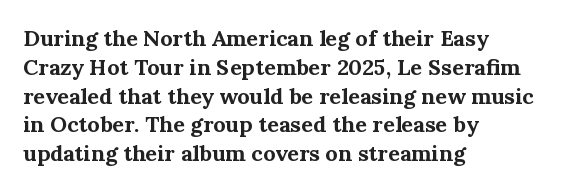
Q: Is the text bold? A: Yes.
Q: Is the text italic (slanted)? A: No, it is upright.
Q: Is the text underlined? A: No.
Q: How is the paragraph aligned? A: Left-aligned.
Q: Is the spacing between letters normal or unusually wide? A: Normal.
Q: Is the spacing between lines tight, normal or loose? A: Normal.
